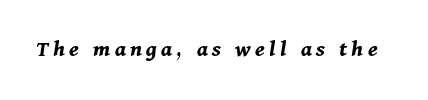
Q: Is the text bold? A: Yes.
Q: Is the text italic (slanted)? A: Yes, it leans right by about 11 degrees.
Q: Is the text underlined? A: No.
